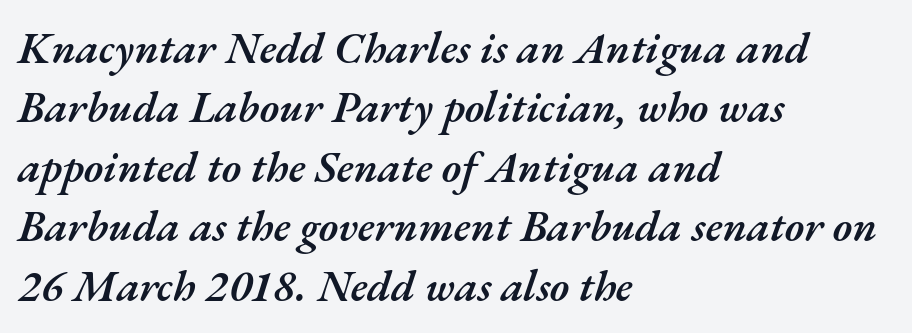
The image shows 44 px semibold type, italic (leaning right); set left-aligned, normal line spacing (1.35x), normal letter spacing, not underlined; medium stroke contrast and a small x-height.
